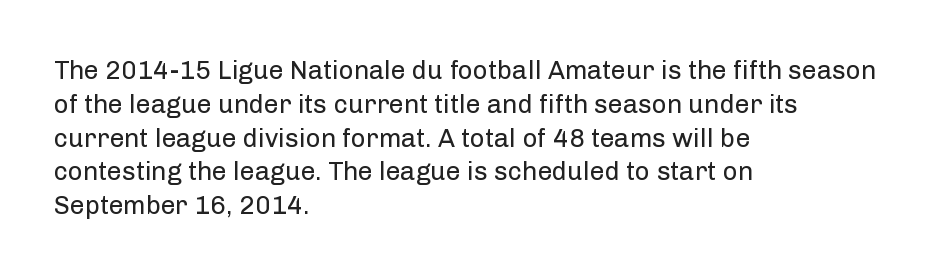
Q: Is the text bold? A: No.
Q: Is the text italic (slanted)? A: No, it is upright.
Q: Is the text underlined? A: No.
Q: How is the paragraph aligned? A: Left-aligned.
Q: Is the spacing between letters normal or unusually wide? A: Normal.
Q: Is the spacing between lines tight, normal or loose? A: Normal.
